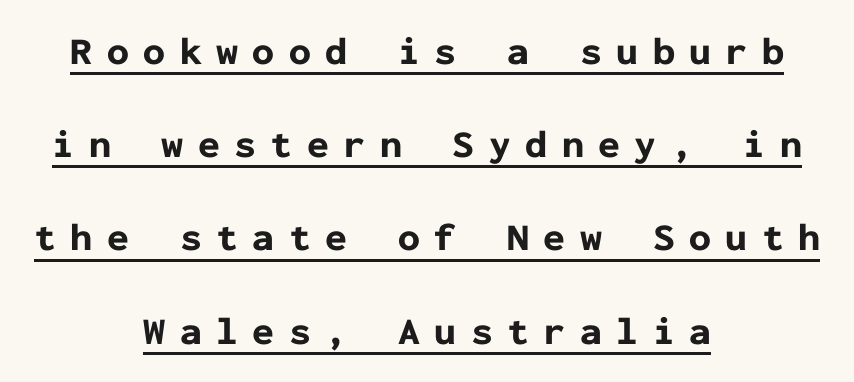
This sample uses a sans-serif face. Think of a typewriter: that constant character pitch is what you see here. Summary of weight: heavy, a full bold. A typesetter would mark this as roman, not italic.
